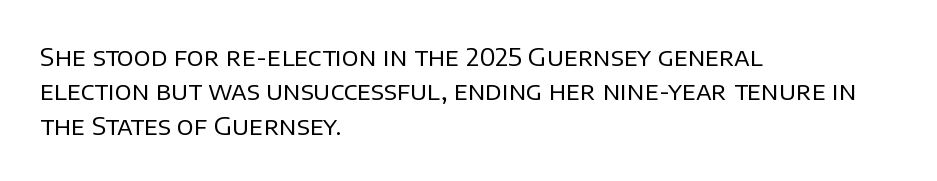
The image shows 25 px text type, upright; set left-aligned, normal line spacing (1.38x), normal letter spacing, not underlined.
